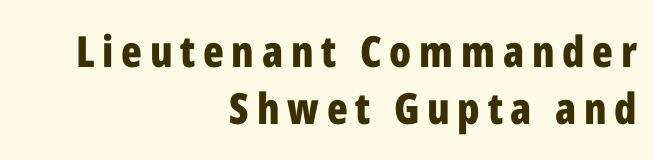
Q: Is the text bold? A: Yes.
Q: Is the text italic (slanted)? A: No, it is upright.
Q: Is the typeface a serif or a sans-serif typeface? A: Sans-serif.
Q: Is the text underlined? A: No.
Q: How is the paragraph aligned? A: Right-aligned.
Q: Is the spacing between lines tight, normal or loose? A: Normal.
Q: Width (condensed, normal, or wide)? A: Condensed.
Q: Stroke contrast? A: Low.
Q: x-height? A: Medium.
Q: Monospaced? A: No.
